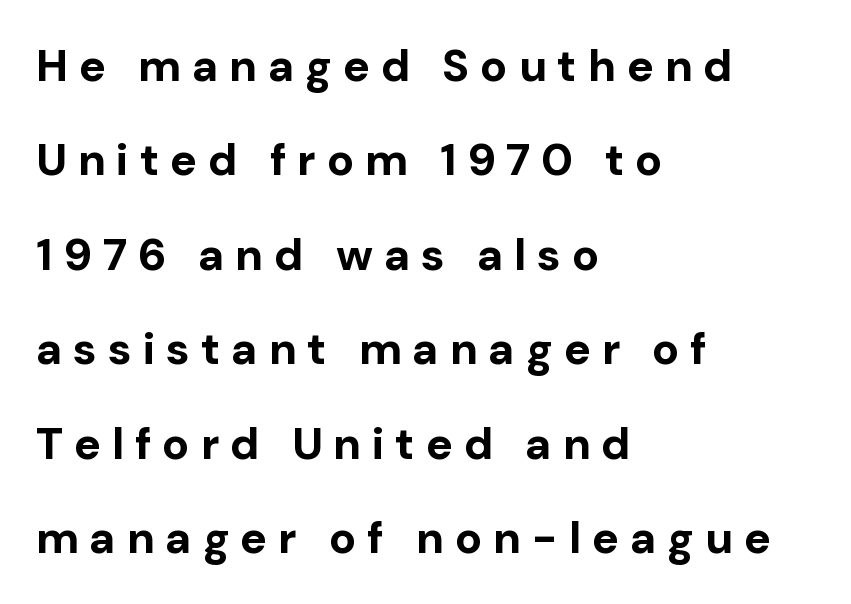
The image shows 45 px bold sans-serif type, upright; set left-aligned, loose line spacing (2.1x), unusually wide letter spacing (+0.24 em), not underlined; low stroke contrast and a medium x-height.
